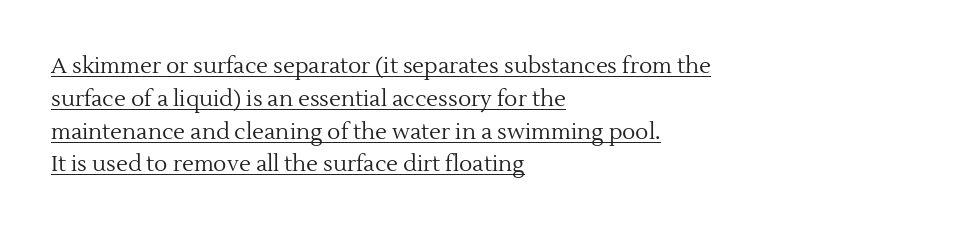
The image shows 22 px text type, upright; set left-aligned, normal line spacing (1.49x), normal letter spacing, underlined.
